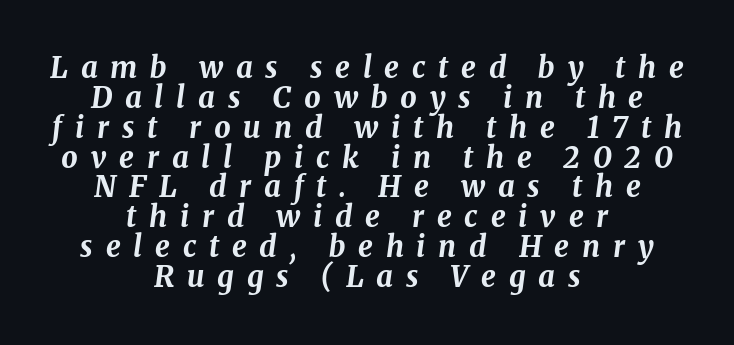
{"italic": "yes", "lean": "right", "slant_degrees": 8, "bold": "yes", "weight": "bold", "width": "normal", "stroke_contrast": "medium", "x_height": "medium", "monospaced": "no", "underline": "no", "align": "center", "line_spacing": "tight", "line_spacing_ratio": 1.03, "letter_spacing": "wide", "letter_spacing_em": 0.44, "glyph_px": 29}
